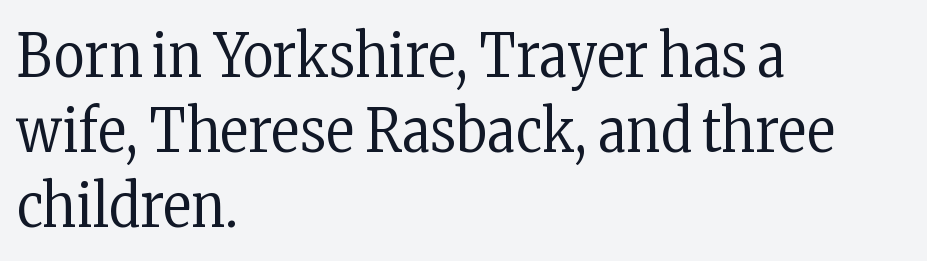
Q: Is the text bold? A: No.
Q: Is the text italic (slanted)? A: No, it is upright.
Q: Is the typeface a serif or a sans-serif typeface? A: Serif.
Q: Is the text underlined? A: No.
Q: How is the paragraph aligned? A: Left-aligned.
Q: Is the spacing between letters normal or unusually wide? A: Normal.
Q: Is the spacing between lines tight, normal or loose? A: Normal.
Q: Width (condensed, normal, or wide)? A: Condensed.
Q: Stroke contrast? A: Low.
Q: x-height? A: Medium.
Q: Monospaced? A: No.
